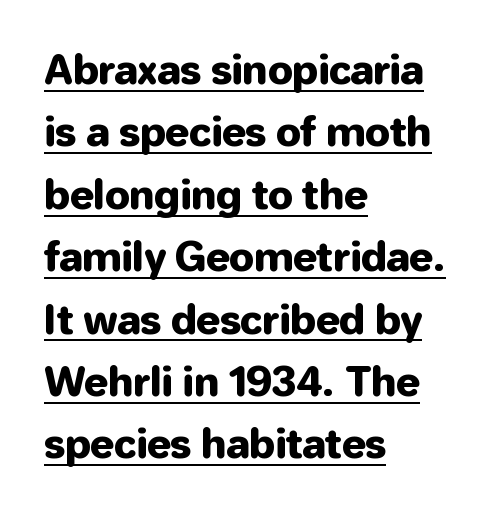
{"serif": "no", "italic": "no", "width": "normal", "stroke_contrast": "low", "x_height": "medium", "monospaced": "no", "underline": "yes", "align": "left", "line_spacing": "normal", "line_spacing_ratio": 1.56, "letter_spacing": "normal", "letter_spacing_em": 0.0, "glyph_px": 40}
